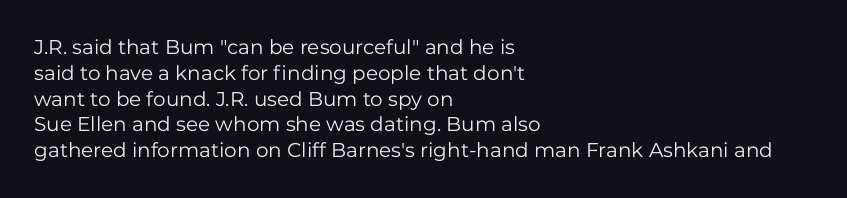
The image shows 20 px text type, upright; set left-aligned, normal line spacing (1.29x), normal letter spacing, not underlined.
